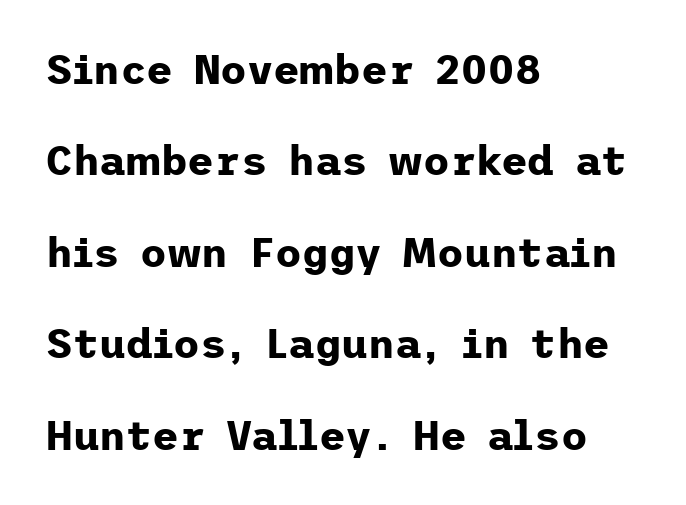
Q: Is the text bold? A: Yes.
Q: Is the text italic (slanted)? A: No, it is upright.
Q: Is the typeface a serif or a sans-serif typeface? A: Sans-serif.
Q: Is the text underlined? A: No.
Q: How is the paragraph aligned? A: Left-aligned.
Q: Is the spacing between letters normal or unusually wide? A: Normal.
Q: Is the spacing between lines tight, normal or loose? A: Loose.
Q: Width (condensed, normal, or wide)? A: Normal.
Q: Stroke contrast? A: Low.
Q: x-height? A: Medium.
